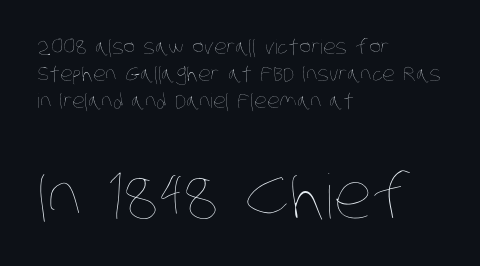
{"bold": "no", "weight": "thin", "width": "condensed", "stroke_contrast": "low", "x_height": "large", "monospaced": "no", "underline": "no", "align": "left", "line_spacing": "normal", "line_spacing_ratio": 1.35, "letter_spacing": "normal", "letter_spacing_em": 0.0, "larger_block": "second", "size_ratio": 3.05, "glyph_px": 61}
